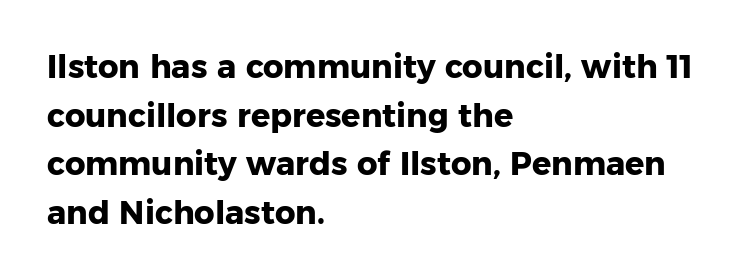
The image shows 32 px heavy sans-serif type, upright; set left-aligned, normal line spacing (1.52x), normal letter spacing, not underlined; low stroke contrast and a medium x-height.
